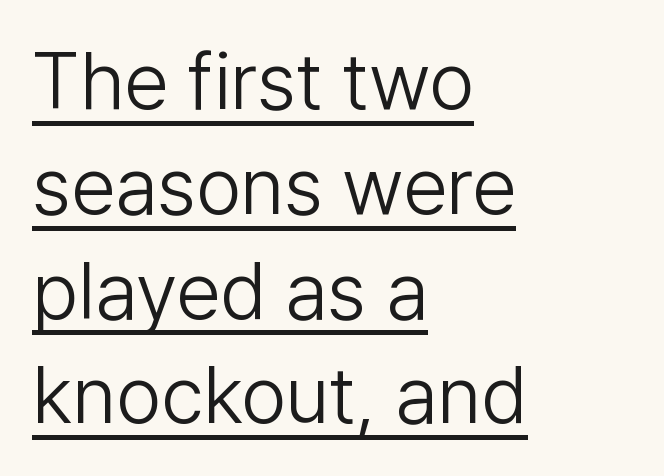
{"serif": "no", "italic": "no", "bold": "no", "weight": "light", "width": "normal", "stroke_contrast": "low", "x_height": "medium", "monospaced": "no", "underline": "yes", "align": "left", "line_spacing": "normal", "line_spacing_ratio": 1.31, "letter_spacing": "normal", "letter_spacing_em": 0.0, "glyph_px": 80}
